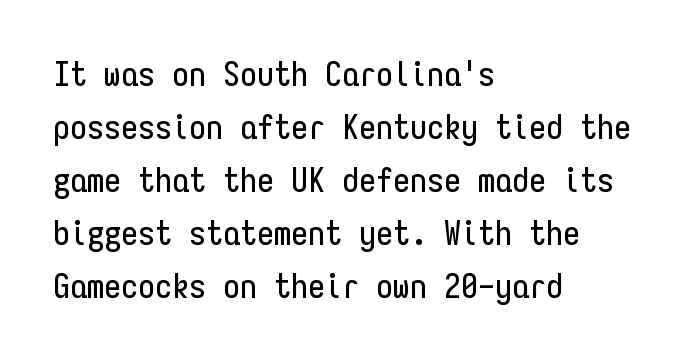
Q: Is the text italic (slanted)? A: No, it is upright.
Q: Is the typeface a serif or a sans-serif typeface? A: Sans-serif.
Q: Is the text underlined? A: No.
Q: How is the paragraph aligned? A: Left-aligned.
Q: Is the spacing between letters normal or unusually wide? A: Normal.
Q: Is the spacing between lines tight, normal or loose? A: Normal.
Q: Width (condensed, normal, or wide)? A: Condensed.
Q: Stroke contrast? A: Low.
Q: x-height? A: Medium.
Q: Monospaced? A: Yes.
